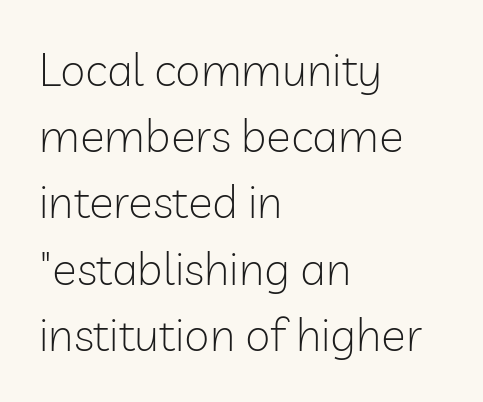
{"serif": "no", "italic": "no", "bold": "no", "weight": "light", "width": "normal", "stroke_contrast": "low", "x_height": "medium", "monospaced": "no", "underline": "no", "align": "left", "line_spacing": "normal", "line_spacing_ratio": 1.44, "letter_spacing": "normal", "letter_spacing_em": 0.0, "glyph_px": 46}
